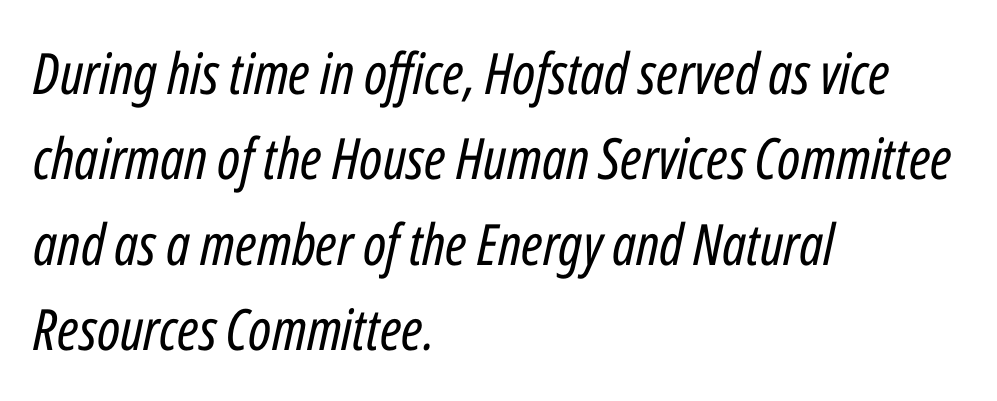
Q: Is the text bold? A: No.
Q: Is the text italic (slanted)? A: Yes, it leans right by about 12 degrees.
Q: Is the text underlined? A: No.
Q: How is the paragraph aligned? A: Left-aligned.
Q: Is the spacing between letters normal or unusually wide? A: Normal.
Q: Is the spacing between lines tight, normal or loose? A: Normal.
Q: Width (condensed, normal, or wide)? A: Condensed.
Q: Stroke contrast? A: Low.
Q: x-height? A: Medium.
Q: Monospaced? A: No.
